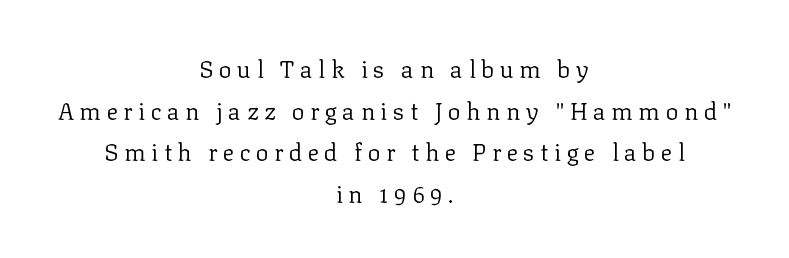
Each word looks stretched out because of the extra space between its letters. Unmarked baselines from the first word to the last. The lines are quadded center. These glyphs show unthickened strokes, regular width or finer. Unlike italic type, these characters show no tilt at all.
